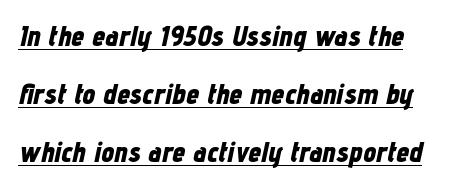
{"italic": "yes", "lean": "right", "slant_degrees": 12, "bold": "yes", "weight": "bold", "width": "condensed", "stroke_contrast": "low", "x_height": "medium", "monospaced": "no", "underline": "yes", "line_spacing": "loose", "line_spacing_ratio": 2.0, "letter_spacing": "normal", "letter_spacing_em": 0.0, "glyph_px": 29}
